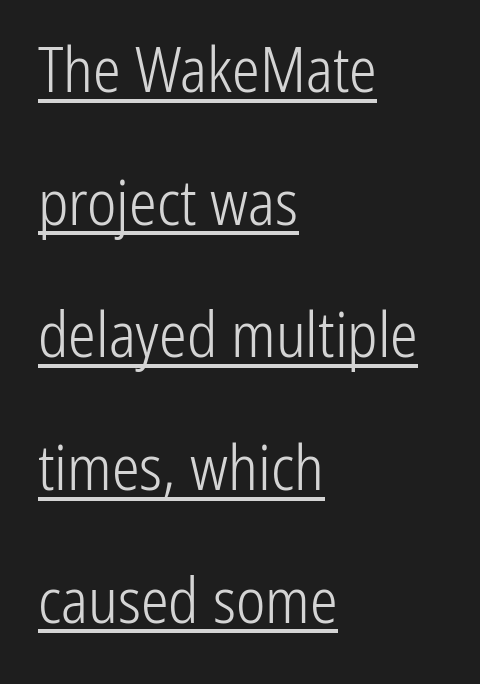
The type is set solid horizontally, with unmodified tracking. All the whitespace from short lines collects on the right. Horizontal bands of white between lines are thick stripes. Every character sits straight up, as roman type does. Note the varied advance widths — an 'i' is clearly narrower than an 'm'.
